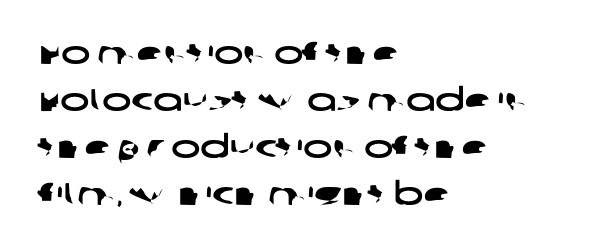
Here the designer chose a conventional face with non-uniform glyph widths. Honestly, there is no underline to notice here at all. The text block is weighted toward the left margin, trailing off unevenly rightward. Leading matches the norm, producing a regular column.
